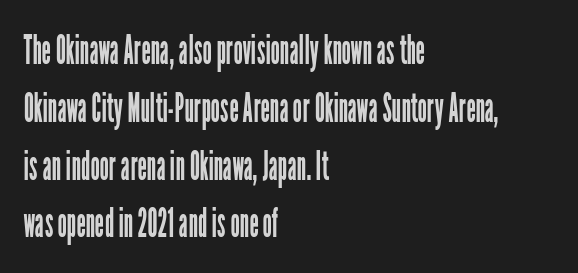
Q: Is the text bold? A: No.
Q: Is the text italic (slanted)? A: No, it is upright.
Q: Is the typeface a serif or a sans-serif typeface? A: Sans-serif.
Q: Is the text underlined? A: No.
Q: How is the paragraph aligned? A: Left-aligned.
Q: Is the spacing between letters normal or unusually wide? A: Normal.
Q: Is the spacing between lines tight, normal or loose? A: Normal.
Q: Width (condensed, normal, or wide)? A: Condensed.
Q: Stroke contrast? A: Low.
Q: x-height? A: Medium.
Q: Monospaced? A: No.
